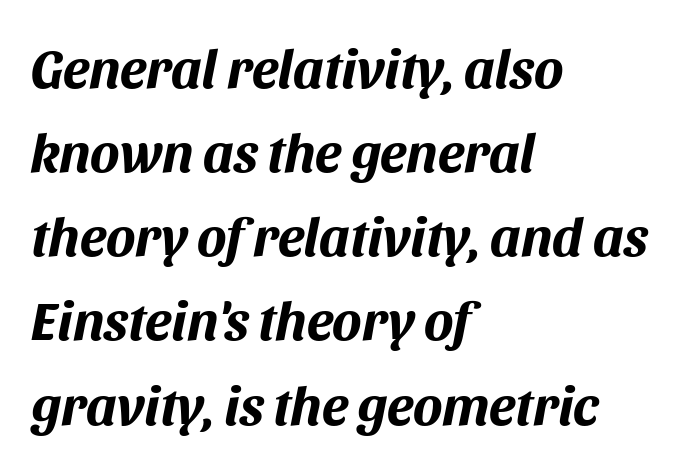
{"italic": "yes", "lean": "right", "slant_degrees": 11, "bold": "yes", "weight": "bold", "width": "normal", "stroke_contrast": "medium", "x_height": "large", "monospaced": "no", "underline": "no", "align": "left", "line_spacing": "normal", "line_spacing_ratio": 1.53, "letter_spacing": "normal", "letter_spacing_em": 0.0, "glyph_px": 55}
